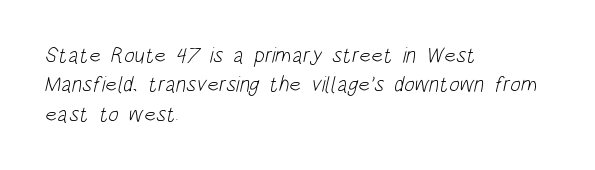
The image shows 22 px text type; set left-aligned, normal line spacing (1.33x), normal letter spacing, not underlined.
